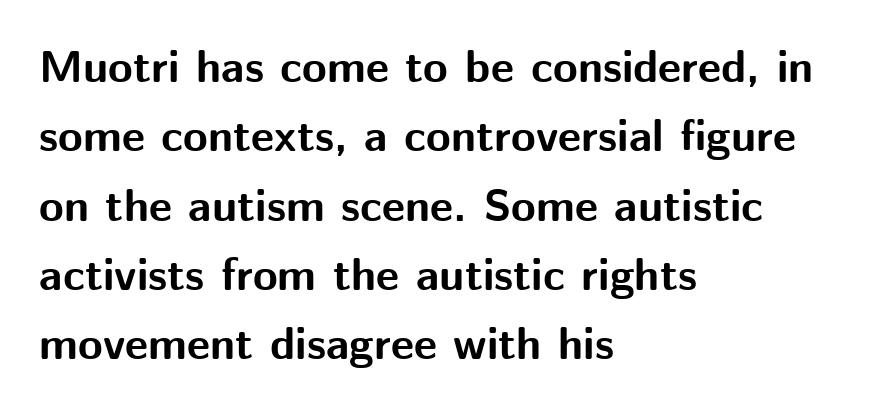
Q: Is the text bold? A: Yes.
Q: Is the text italic (slanted)? A: No, it is upright.
Q: Is the typeface a serif or a sans-serif typeface? A: Sans-serif.
Q: Is the text underlined? A: No.
Q: How is the paragraph aligned? A: Left-aligned.
Q: Is the spacing between letters normal or unusually wide? A: Normal.
Q: Is the spacing between lines tight, normal or loose? A: Normal.
Q: Width (condensed, normal, or wide)? A: Normal.
Q: Stroke contrast? A: Medium.
Q: x-height? A: Medium.
Q: Monospaced? A: No.
